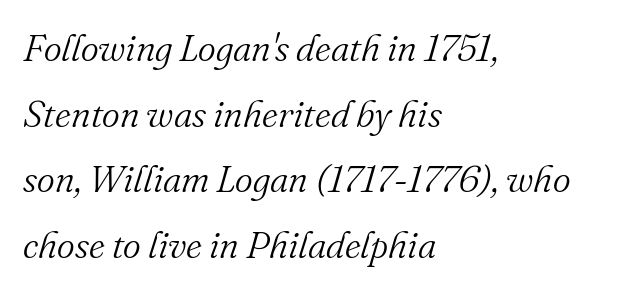
The image shows 38 px light serif type, italic (leaning right); set left-aligned, line spacing 1.73x, normal letter spacing, not underlined; medium stroke contrast and a small x-height.
